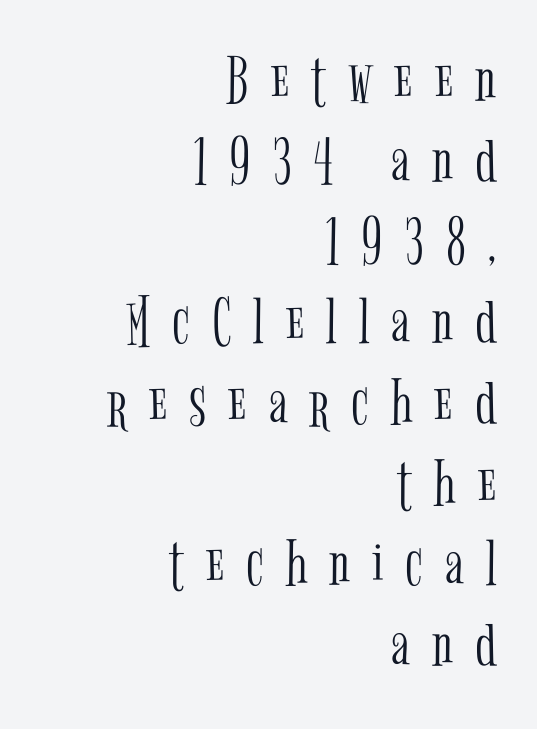
The image shows 69 px light, condensed serif type, upright; set right-aligned, line spacing 1.17x, unusually wide letter spacing (+0.32 em), not underlined; low stroke contrast and a medium x-height.
